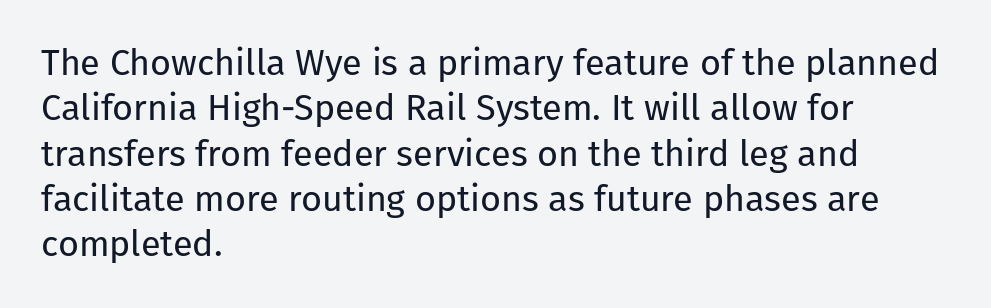
Q: Is the text bold? A: No.
Q: Is the text italic (slanted)? A: No, it is upright.
Q: Is the typeface a serif or a sans-serif typeface? A: Sans-serif.
Q: Is the text underlined? A: No.
Q: How is the paragraph aligned? A: Left-aligned.
Q: Is the spacing between letters normal or unusually wide? A: Normal.
Q: Is the spacing between lines tight, normal or loose? A: Normal.
Q: Width (condensed, normal, or wide)? A: Normal.
Q: Stroke contrast? A: Low.
Q: x-height? A: Medium.
Q: Monospaced? A: No.
